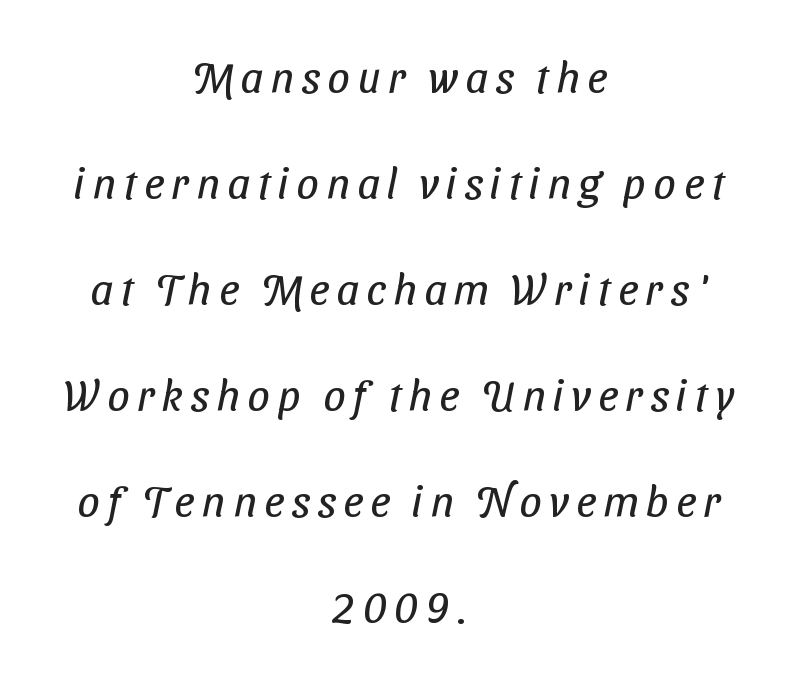
The strip under each line holds only bare page. The block of text is sparse from top to bottom, with ample space between rows. Looks like regular typesetting: each glyph gets only the width it needs. These lines are centered, leaving both edges ragged. Vertical stems look standard width or narrower in stroke. What kind of face is this? One without serifs — a sans.
